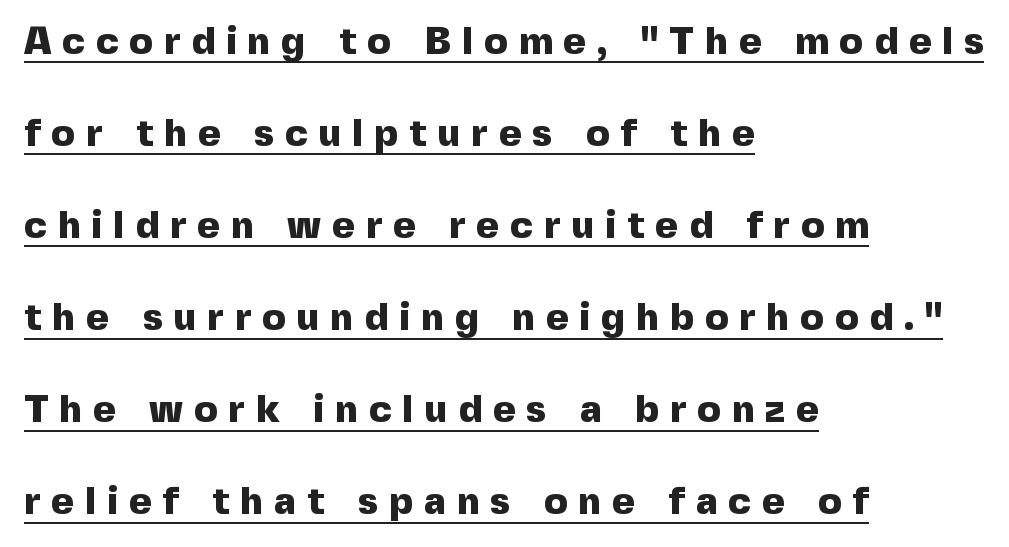
{"serif": "no", "italic": "no", "bold": "yes", "weight": "heavy", "width": "normal", "x_height": "medium", "monospaced": "no", "underline": "yes", "align": "left", "line_spacing": "loose", "line_spacing_ratio": 2.36, "letter_spacing": "wide", "letter_spacing_em": 0.28, "glyph_px": 39}
